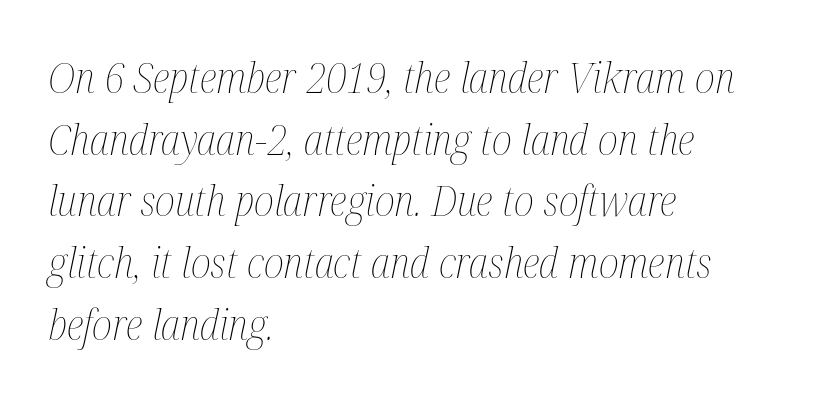
Q: Is the text bold? A: No.
Q: Is the text italic (slanted)? A: Yes, it leans right by about 12 degrees.
Q: Is the text underlined? A: No.
Q: How is the paragraph aligned? A: Left-aligned.
Q: Is the spacing between letters normal or unusually wide? A: Normal.
Q: Is the spacing between lines tight, normal or loose? A: Normal.
Q: Width (condensed, normal, or wide)? A: Condensed.
Q: Stroke contrast? A: Medium.
Q: x-height? A: Medium.
Q: Monospaced? A: No.
